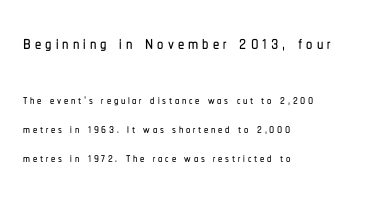
Q: Is the text italic (slanted)? A: No, it is upright.
Q: Is the text underlined? A: No.
Q: How is the paragraph aligned? A: Left-aligned.
Q: Which block of text is set in a larger size, the first (top) or the second (bottom)? A: The first (top) one.
